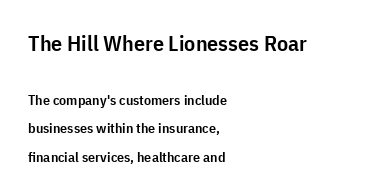
Q: Is the text bold? A: Semi-bold.
Q: Is the text italic (slanted)? A: No, it is upright.
Q: Is the text underlined? A: No.
Q: How is the paragraph aligned? A: Left-aligned.
Q: Is the spacing between letters normal or unusually wide? A: Normal.
Q: Is the spacing between lines tight, normal or loose? A: Loose.
Q: Which block of text is set in a larger size, the first (top) or the second (bottom)? A: The first (top) one.
